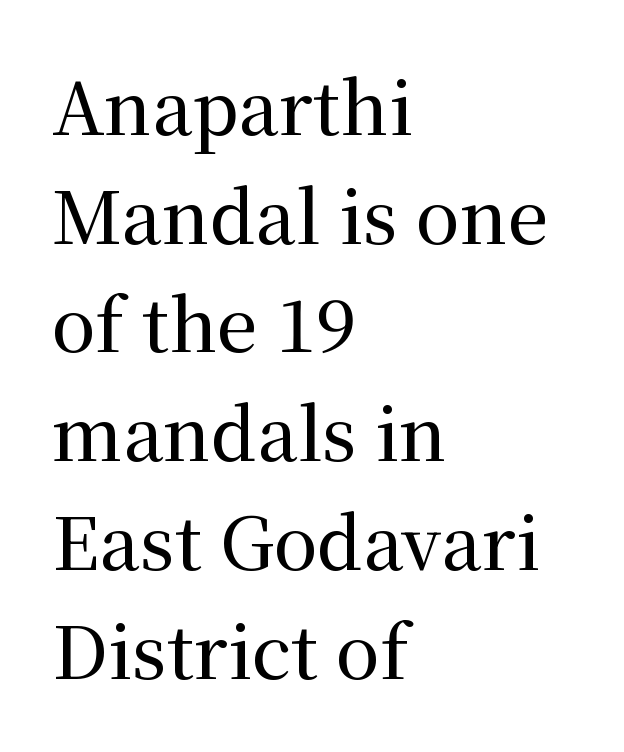
Leading: standard. This is the regular roman posture of the typeface. The typeface chosen for these lines features serifs. The horizontal fit of the characters is conventional and even.
